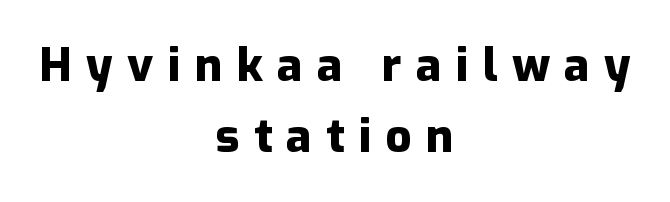
Q: Is the text bold? A: Yes.
Q: Is the text italic (slanted)? A: No, it is upright.
Q: Is the typeface a serif or a sans-serif typeface? A: Sans-serif.
Q: Is the text underlined? A: No.
Q: How is the paragraph aligned? A: Centered.
Q: Is the spacing between letters normal or unusually wide? A: Unusually wide.
Q: Is the spacing between lines tight, normal or loose? A: Normal.
Q: Width (condensed, normal, or wide)? A: Normal.
Q: Stroke contrast? A: Low.
Q: x-height? A: Medium.
Q: Monospaced? A: No.
